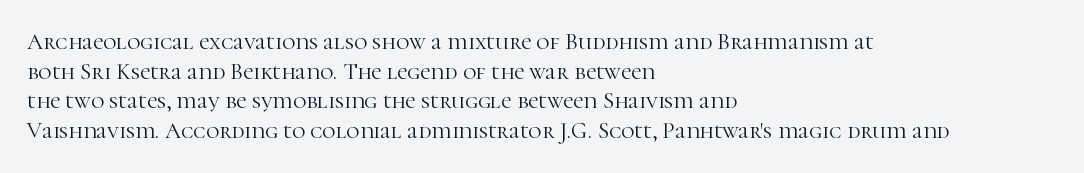
The image shows 23 px text type, upright; set left-aligned, normal line spacing (1.29x), normal letter spacing, not underlined.
